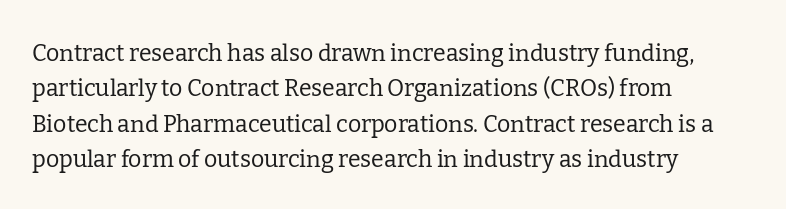
The face looks like a standard text weight, possibly lighter. Vertical strokes here are truly vertical. These lines keep a tight, regular rhythm from letter to letter. Leading matches the norm, producing a regular column. Left-aligned paragraph, ragged on the right. The space directly below the letters is spotless.
